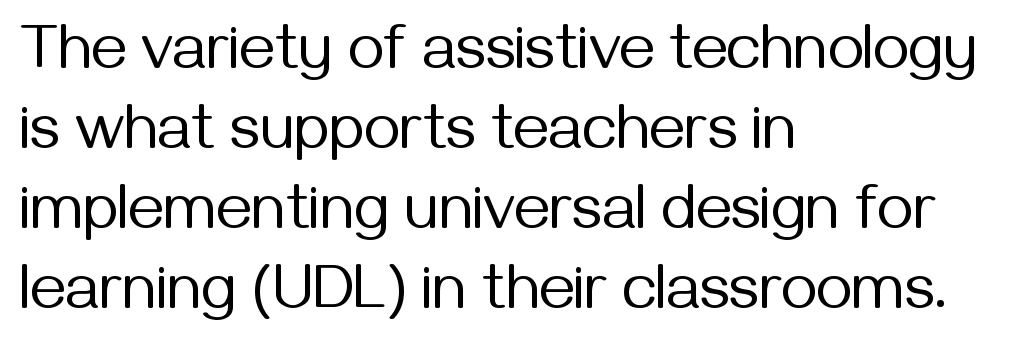
The image shows 63 px regular-weight sans-serif type, upright; set left-aligned, normal line spacing (1.27x), normal letter spacing, not underlined; medium stroke contrast and a medium x-height.
